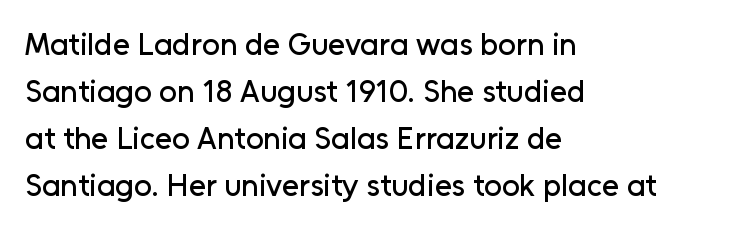
The image shows 31 px sans-serif type, upright; set left-aligned, normal line spacing (1.52x), normal letter spacing, not underlined; low stroke contrast and a medium x-height.
